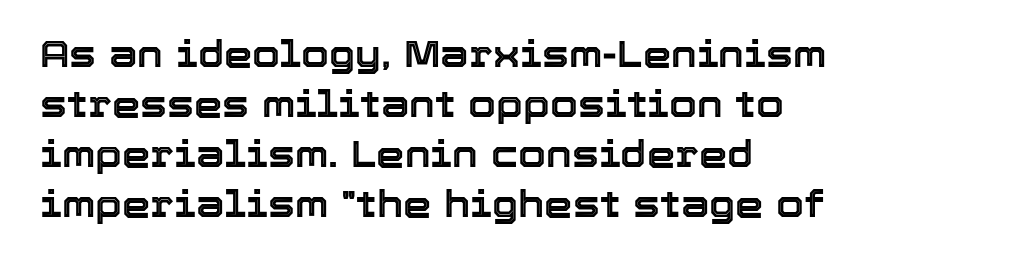
You can tell it's not italic because the verticals are truly vertical. The line texture is even and compact thanks to regular tracking. The passage is arranged the way most books set body copy — flush left. Unmarked baselines from the first word to the last. Is this a fixed-width face? No — the glyphs have proportional, varying widths.
